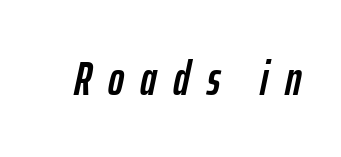
Q: Is the text italic (slanted)? A: Yes, it leans right by about 12 degrees.
Q: Is the text underlined? A: No.
Q: Is the spacing between letters normal or unusually wide? A: Unusually wide.
Q: Width (condensed, normal, or wide)? A: Condensed.
Q: Stroke contrast? A: Low.
Q: x-height? A: Medium.
Q: Monospaced? A: No.
